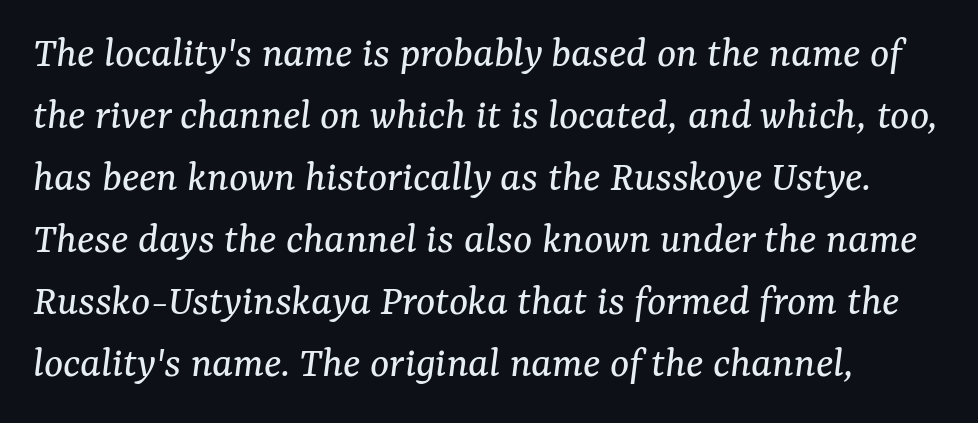
{"serif": "yes", "italic": "yes", "lean": "right", "slant_degrees": 7, "bold": "no", "weight": "regular", "width": "normal", "stroke_contrast": "medium", "x_height": "medium", "monospaced": "no", "underline": "no", "line_spacing": "normal", "line_spacing_ratio": 1.38, "letter_spacing": "normal", "letter_spacing_em": 0.0, "glyph_px": 45}
